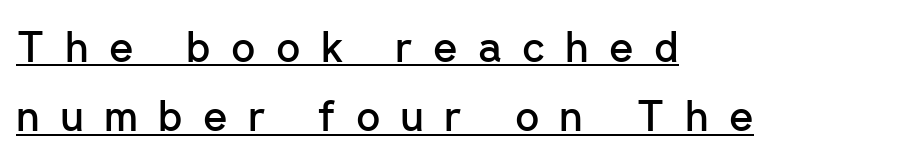
{"serif": "no", "italic": "no", "bold": "semi", "weight": "semibold", "width": "normal", "stroke_contrast": "low", "x_height": "medium", "monospaced": "no", "underline": "yes", "align": "left", "line_spacing": "normal", "line_spacing_ratio": 1.65, "letter_spacing": "wide", "letter_spacing_em": 0.48, "glyph_px": 42}
